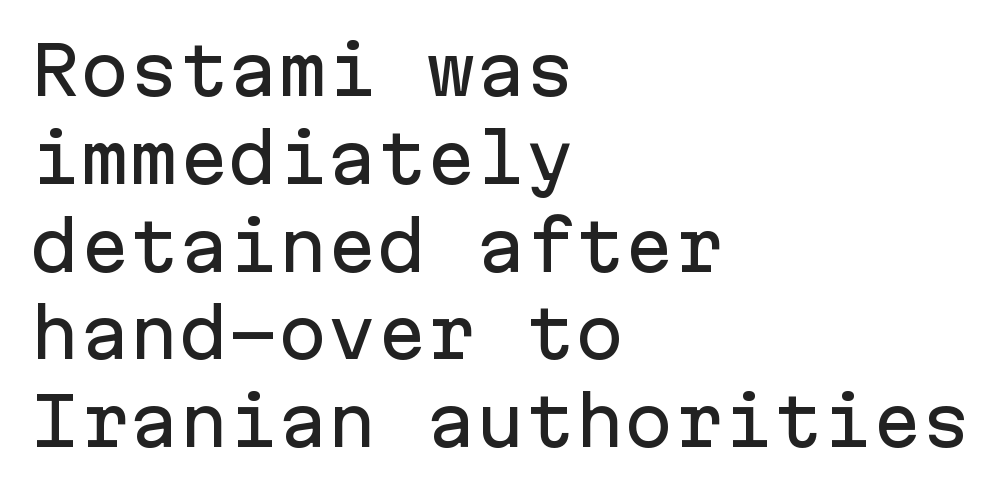
{"serif": "no", "italic": "no", "width": "normal", "stroke_contrast": "low", "x_height": "medium", "monospaced": "yes", "underline": "no", "align": "left", "line_spacing": "normal", "line_spacing_ratio": 1.33, "letter_spacing": "normal", "letter_spacing_em": 0.0, "glyph_px": 66}
